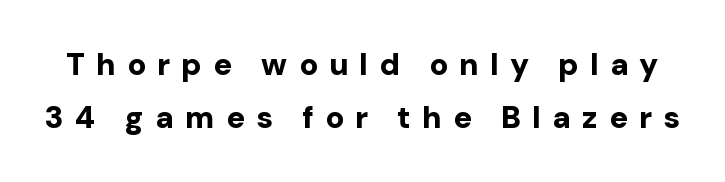
{"serif": "no", "italic": "no", "bold": "yes", "weight": "bold", "width": "normal", "stroke_contrast": "low", "x_height": "medium", "monospaced": "no", "underline": "no", "line_spacing": "normal", "line_spacing_ratio": 1.7, "letter_spacing": "wide", "letter_spacing_em": 0.36, "glyph_px": 31}
